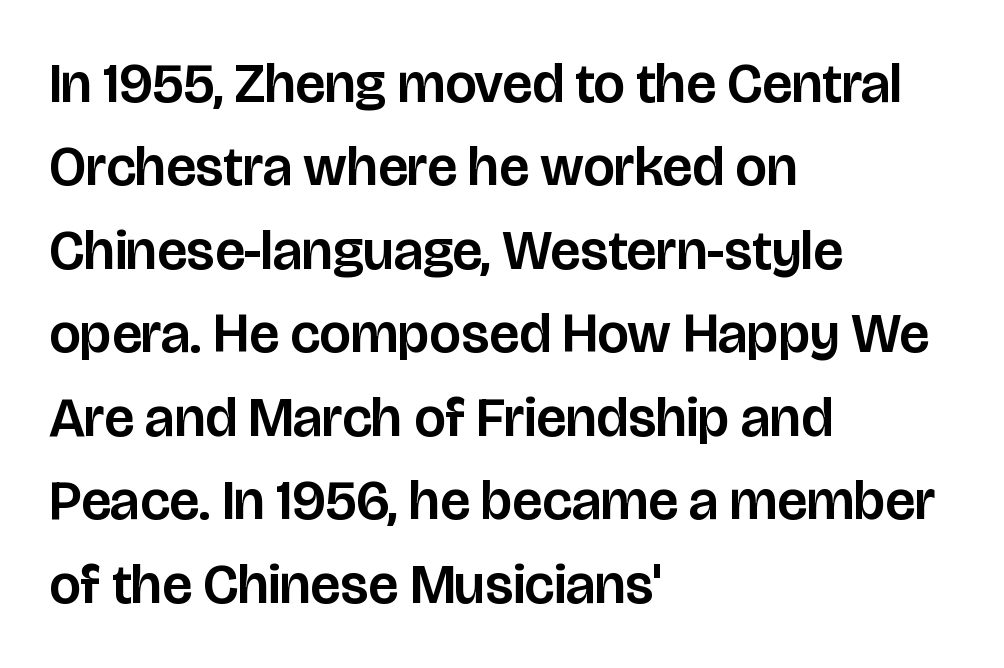
{"serif": "no", "italic": "no", "width": "normal", "stroke_contrast": "low", "x_height": "large", "monospaced": "no", "underline": "no", "align": "left", "line_spacing": "normal", "line_spacing_ratio": 1.49, "letter_spacing": "normal", "letter_spacing_em": 0.0, "glyph_px": 56}
